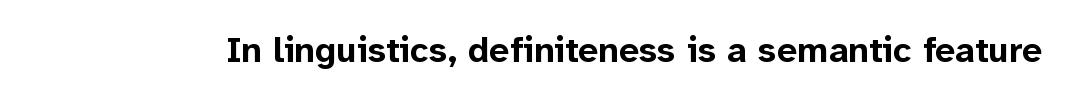
{"serif": "no", "italic": "no", "bold": "yes", "weight": "bold", "width": "normal", "stroke_contrast": "low", "x_height": "medium", "monospaced": "no", "underline": "no", "letter_spacing": "normal", "letter_spacing_em": 0.0, "glyph_px": 36}
